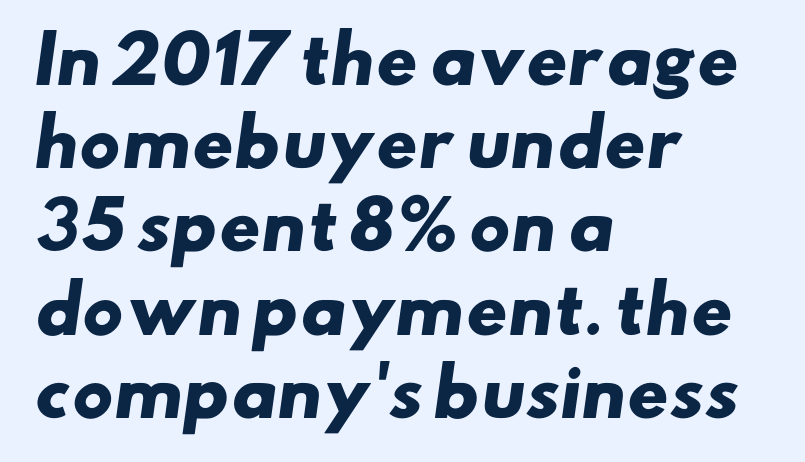
Vertically, the passage feels balanced, rows spaced as you'd expect. Compared with typical body copy, the letter spacing here is the same. Any mark beneath the type? The region is blank. Do the characters align in a grid? No, the font is proportional. A student would call this left alignment; a typographer would say flush left, rag right.
